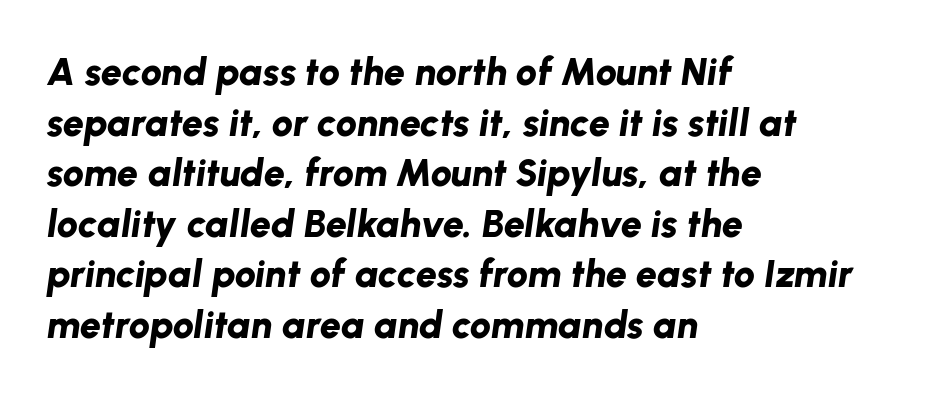
{"italic": "yes", "lean": "right", "slant_degrees": 8, "bold": "yes", "weight": "bold", "width": "normal", "stroke_contrast": "low", "x_height": "medium", "monospaced": "no", "underline": "no", "align": "left", "line_spacing": "normal", "line_spacing_ratio": 1.33, "letter_spacing": "normal", "letter_spacing_em": 0.0, "glyph_px": 38}
